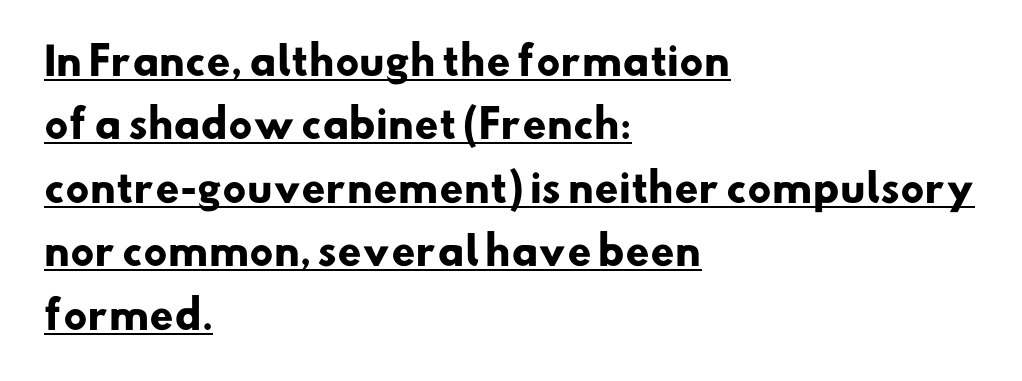
The image shows 38 px heavy sans-serif type; set left-aligned, normal line spacing (1.67x), normal letter spacing, underlined; low stroke contrast and a small x-height.
